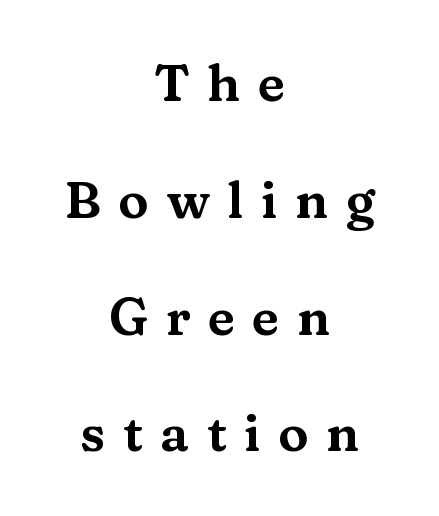
{"serif": "yes", "italic": "no", "width": "wide", "stroke_contrast": "medium", "x_height": "medium", "monospaced": "no", "underline": "no", "align": "center", "line_spacing": "loose", "line_spacing_ratio": 2.29, "letter_spacing": "wide", "letter_spacing_em": 0.34, "glyph_px": 51}
